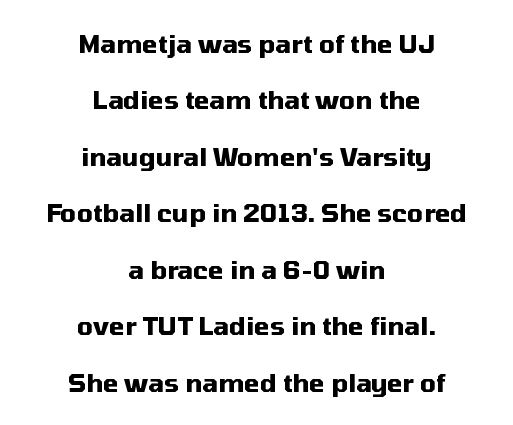
Q: Is the text bold? A: Yes.
Q: Is the text italic (slanted)? A: No, it is upright.
Q: Is the text underlined? A: No.
Q: How is the paragraph aligned? A: Centered.
Q: Is the spacing between letters normal or unusually wide? A: Normal.
Q: Is the spacing between lines tight, normal or loose? A: Loose.
